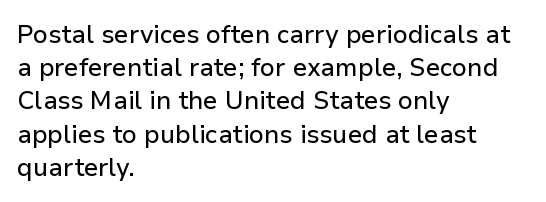
The image shows 25 px text type, upright; set left-aligned, normal line spacing (1.33x), normal letter spacing, not underlined.
